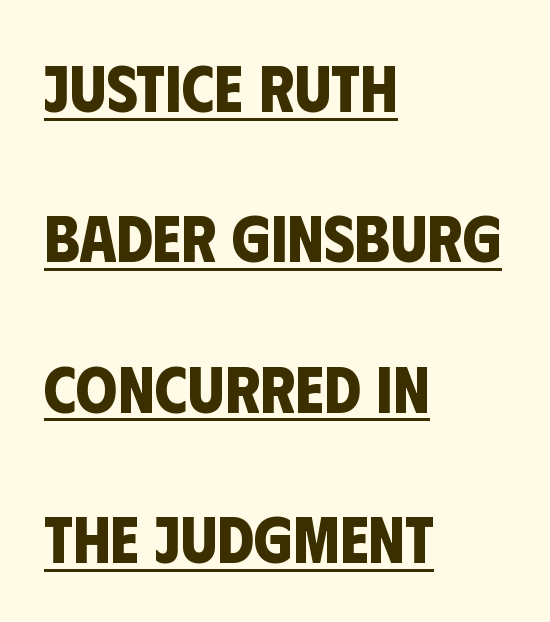
Q: Is the text bold? A: Yes.
Q: Is the typeface a serif or a sans-serif typeface? A: Sans-serif.
Q: Is the text underlined? A: Yes.
Q: How is the paragraph aligned? A: Left-aligned.
Q: Is the spacing between letters normal or unusually wide? A: Normal.
Q: Is the spacing between lines tight, normal or loose? A: Loose.
Q: Width (condensed, normal, or wide)? A: Condensed.
Q: Stroke contrast? A: Low.
Q: x-height? A: Large.
Q: Monospaced? A: No.
